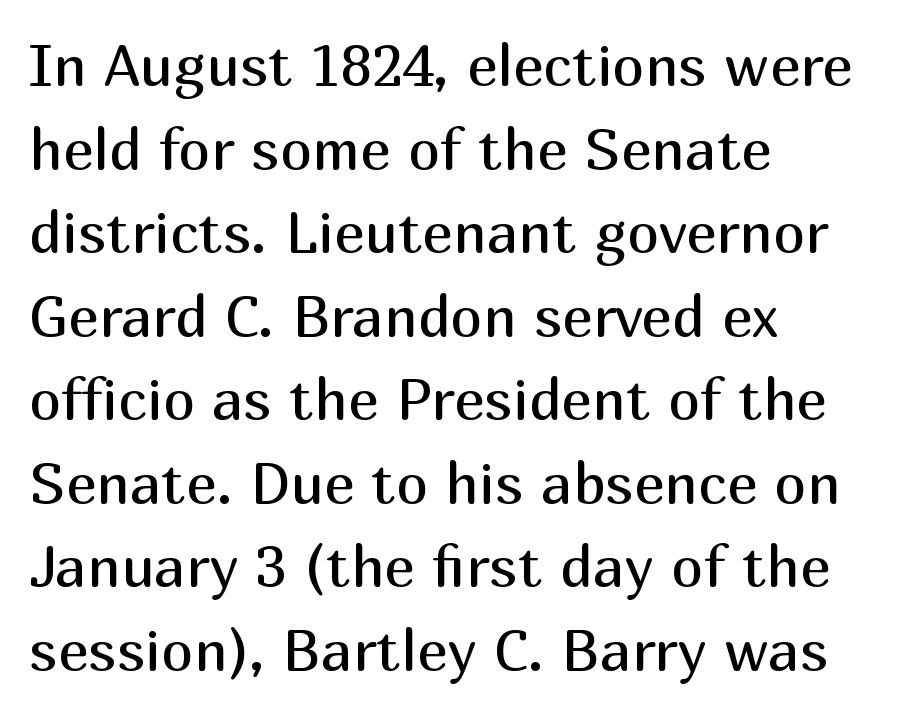
Proportional: the letters do not fall into vertical columns. Alignment: flush left. Quick note: interline space is typical. Every stem runs plumb, perpendicular to the baseline. A sans-serif font was chosen for this passage. Here the glyphs are tracked normally, forming tight word shapes.
